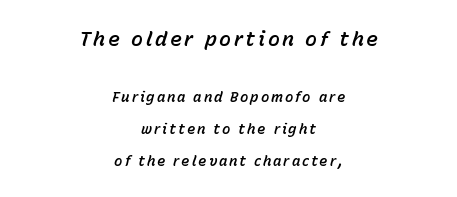
The image shows 20 px text type, italic (leaning right); set centered, loose line spacing (2.27x), not underlined; the first (top) block is 1.43x larger.
